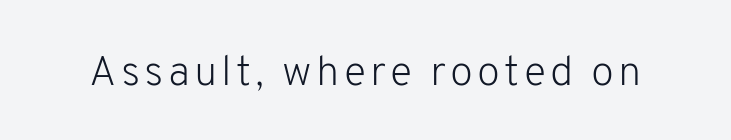
The image shows 42 px light sans-serif type, upright; set not underlined; low stroke contrast and a medium x-height.
